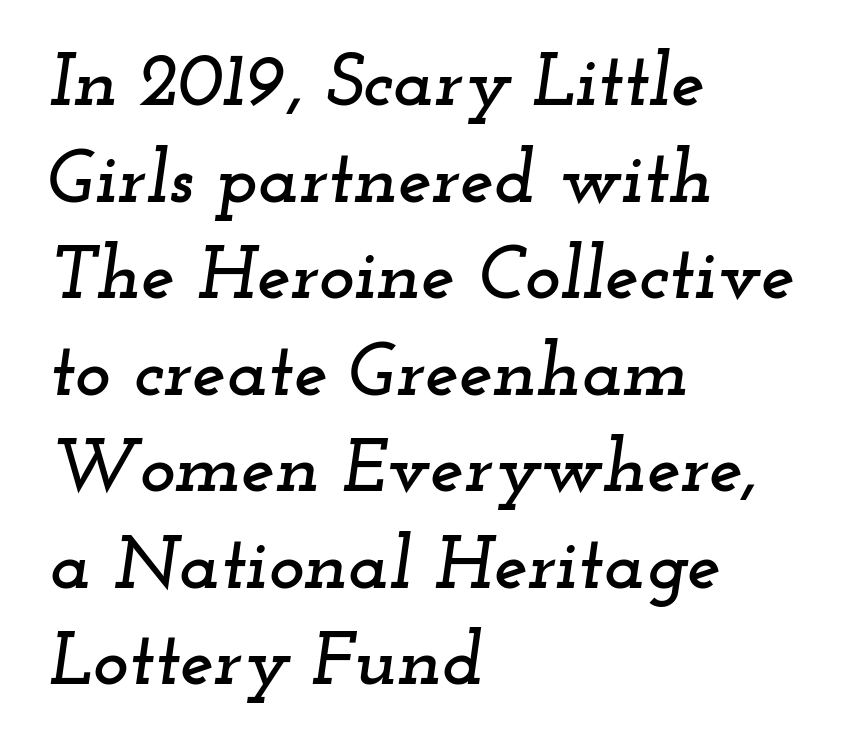
{"serif": "yes", "italic": "yes", "lean": "right", "slant_degrees": 12, "width": "wide", "stroke_contrast": "low", "x_height": "small", "monospaced": "no", "underline": "no", "align": "left", "line_spacing": "normal", "line_spacing_ratio": 1.27, "letter_spacing": "normal", "letter_spacing_em": 0.0, "glyph_px": 76}
